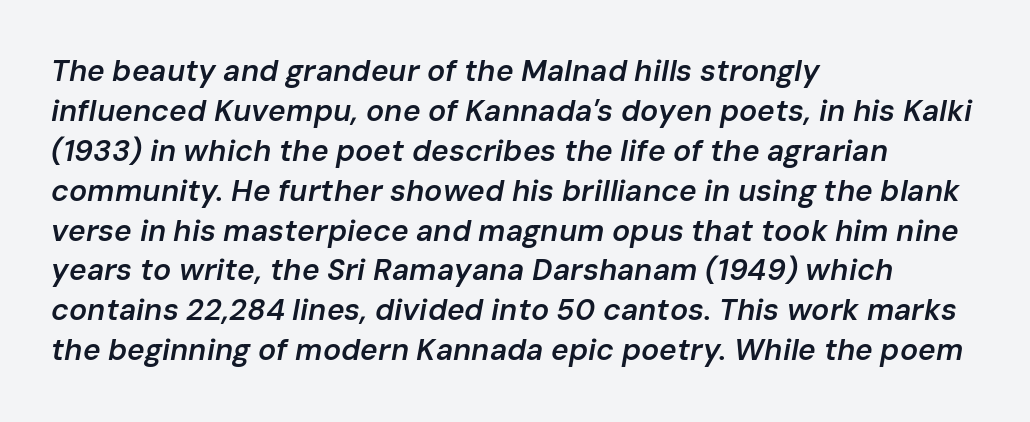
The image shows 30 px semibold type, italic (leaning right); set left-aligned, normal line spacing (1.33x), normal letter spacing, not underlined; low stroke contrast and a medium x-height.
